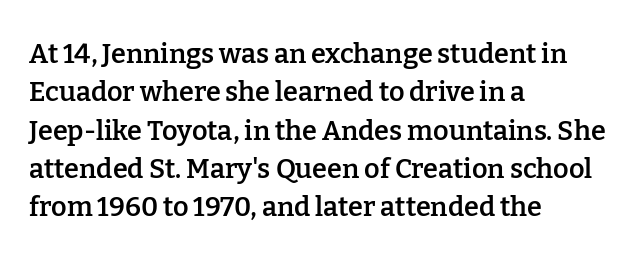
The lines in this sample share a left origin and differ only in where they stop. Does the leading feel generous? No, just average. Bare-footed words on every line. These lines were composed using upright roman letters.
